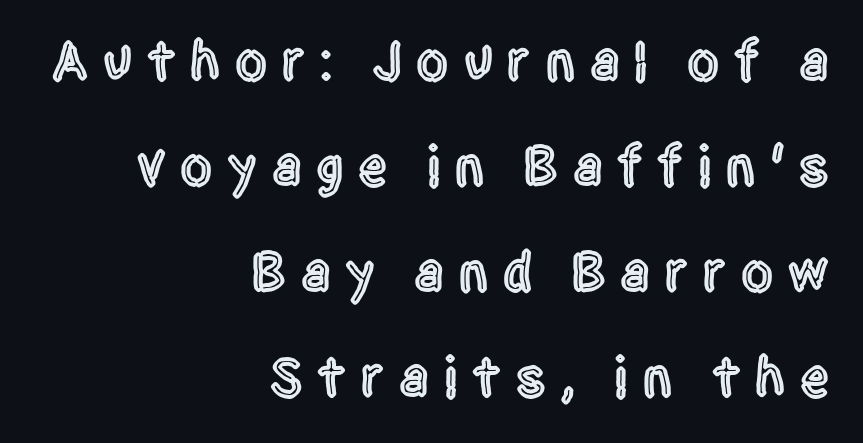
Q: Is the text italic (slanted)? A: No, it is upright.
Q: Is the typeface a serif or a sans-serif typeface? A: Sans-serif.
Q: Is the text underlined? A: No.
Q: How is the paragraph aligned? A: Right-aligned.
Q: Is the spacing between letters normal or unusually wide? A: Unusually wide.
Q: Width (condensed, normal, or wide)? A: Condensed.
Q: x-height? A: Large.
Q: Monospaced? A: No.
